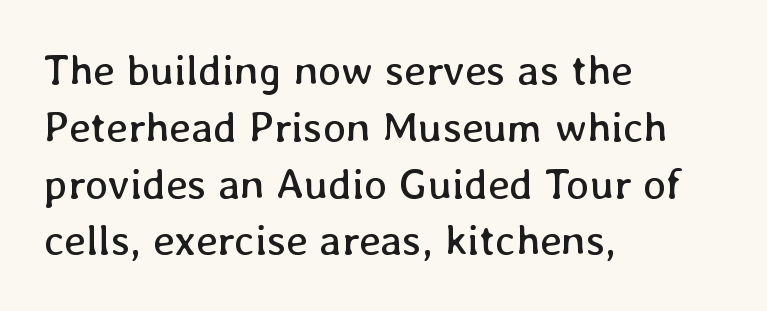
Visually the block forms a straight wall on the left and a jagged coastline on the right. Compared with typical body copy, the letter spacing here is the same. Check under the words: just untouched page. Each stroke keeps to a modest, everyday thickness or less. This block has exactly the height ordinary leading produces. The passage shown is typed in a proportional face where columns would drift.
